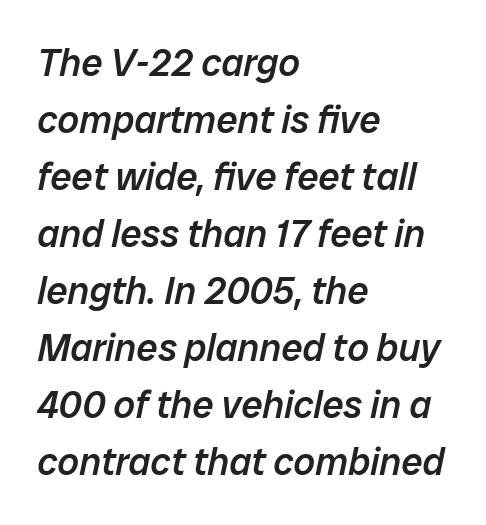
This sample keeps an unexceptional amount of space between lines. Glyph-to-glyph distance matches everyday printed text. Style check: oblique. Each row of text sits above clean, open space. This is moderately heavy type, rendered in semibold.
